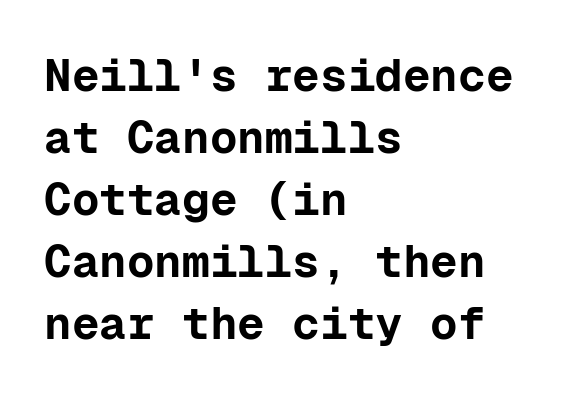
Every stem runs plumb, perpendicular to the baseline. Looks like terminal output: every glyph gets an equal slot. Honestly, the row spacing looks completely unremarkable. The type is set solid horizontally, with unmodified tracking.
